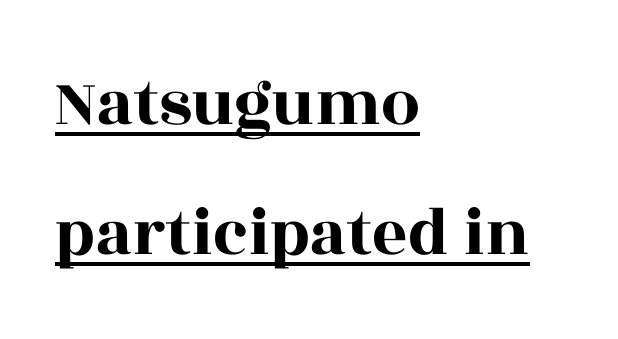
{"serif": "yes", "italic": "no", "width": "wide", "x_height": "large", "monospaced": "no", "underline": "yes", "align": "left", "line_spacing_ratio": 1.88, "letter_spacing": "normal", "letter_spacing_em": 0.0, "glyph_px": 69}
